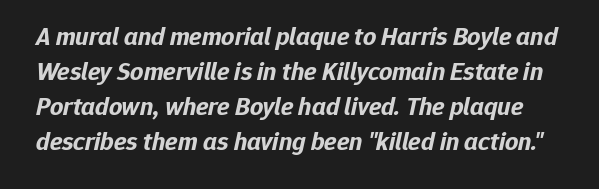
The image shows 26 px bold type, italic (leaning right); set normal line spacing (1.34x), normal letter spacing, not underlined.
